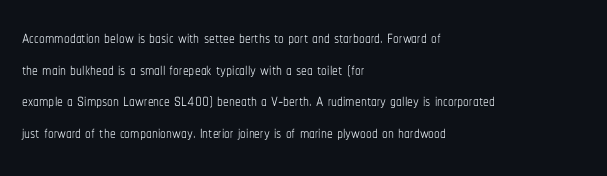
The strokes are not fattened; the text isn't bold. Beneath every word, the page is bare. Every row of glyphs begins at an identical x-position on the left. In terms of posture, this sample is upright.
